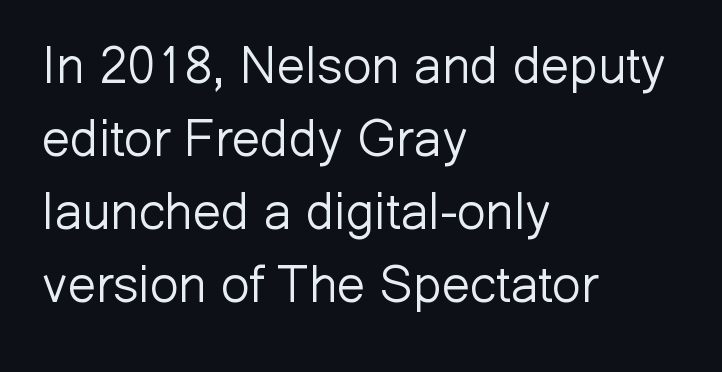
Q: Is the text bold? A: No.
Q: Is the text italic (slanted)? A: No, it is upright.
Q: Is the typeface a serif or a sans-serif typeface? A: Sans-serif.
Q: Is the text underlined? A: No.
Q: How is the paragraph aligned? A: Left-aligned.
Q: Is the spacing between letters normal or unusually wide? A: Normal.
Q: Is the spacing between lines tight, normal or loose? A: Normal.
Q: Width (condensed, normal, or wide)? A: Normal.
Q: Stroke contrast? A: Low.
Q: x-height? A: Medium.
Q: Monospaced? A: No.
